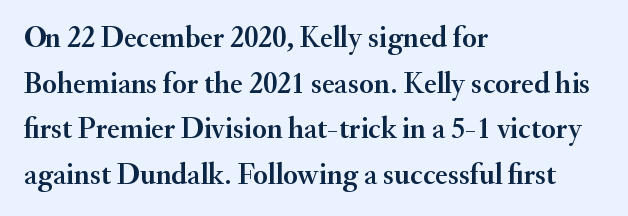
Q: Is the text italic (slanted)? A: No, it is upright.
Q: Is the typeface a serif or a sans-serif typeface? A: Serif.
Q: Is the text underlined? A: No.
Q: How is the paragraph aligned? A: Left-aligned.
Q: Is the spacing between letters normal or unusually wide? A: Normal.
Q: Is the spacing between lines tight, normal or loose? A: Normal.
Q: Width (condensed, normal, or wide)? A: Normal.
Q: Stroke contrast? A: Medium.
Q: x-height? A: Small.
Q: Monospaced? A: No.
